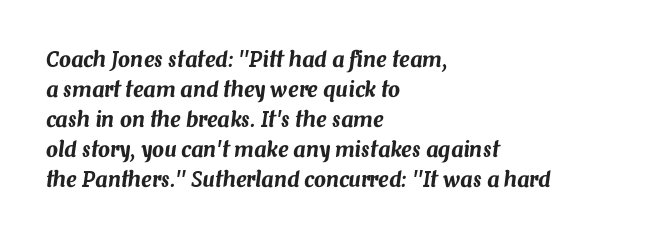
Q: Is the text italic (slanted)? A: Yes, it leans right by about 7 degrees.
Q: Is the text underlined? A: No.
Q: How is the paragraph aligned? A: Left-aligned.
Q: Is the spacing between letters normal or unusually wide? A: Normal.
Q: Is the spacing between lines tight, normal or loose? A: Normal.
